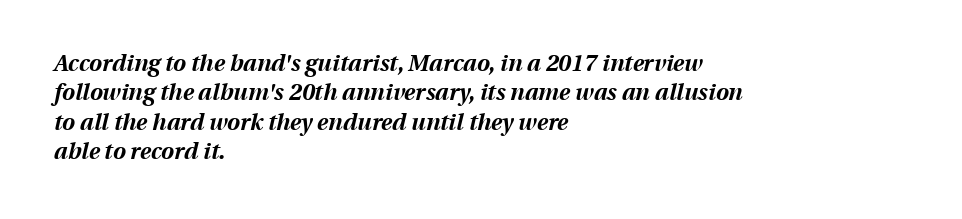
Q: Is the text bold? A: Yes.
Q: Is the text italic (slanted)? A: Yes, it leans right by about 13 degrees.
Q: Is the text underlined? A: No.
Q: How is the paragraph aligned? A: Left-aligned.
Q: Is the spacing between letters normal or unusually wide? A: Normal.
Q: Is the spacing between lines tight, normal or loose? A: Normal.
